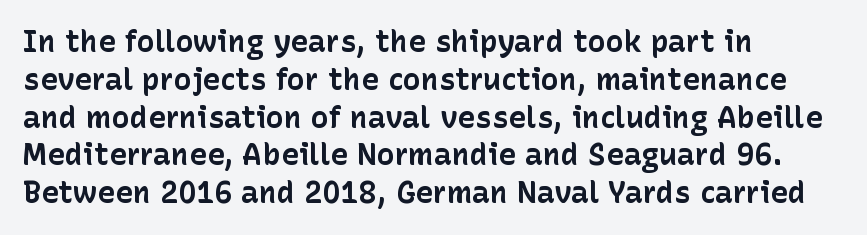
The image shows 30 px bold sans-serif type, upright; set left-aligned, normal line spacing (1.26x), normal letter spacing, not underlined; low stroke contrast and a medium x-height.
